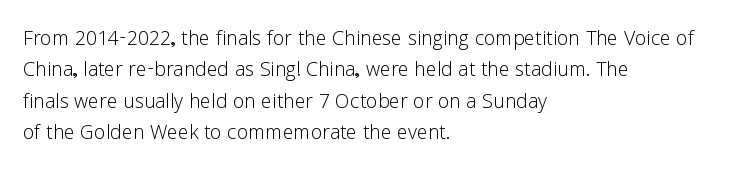
The image shows 26 px text type, upright; set left-aligned, line spacing 1.21x, normal letter spacing, not underlined.
